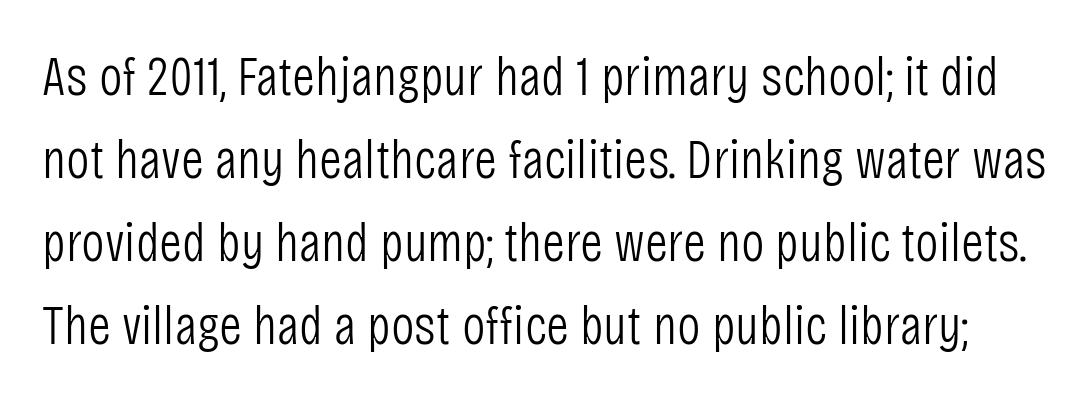
Q: Is the text bold? A: No.
Q: Is the text italic (slanted)? A: No, it is upright.
Q: Is the typeface a serif or a sans-serif typeface? A: Sans-serif.
Q: Is the text underlined? A: No.
Q: Is the spacing between letters normal or unusually wide? A: Normal.
Q: Is the spacing between lines tight, normal or loose? A: Normal.
Q: Width (condensed, normal, or wide)? A: Condensed.
Q: Stroke contrast? A: Low.
Q: x-height? A: Large.
Q: Monospaced? A: No.
